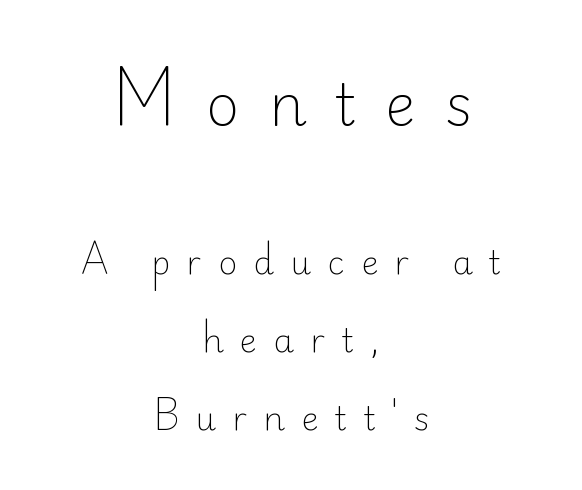
Note: no serifs on the glyphs. The initial chunk of copy outweighs the following chunk in type size. The cut favours lightness, reaching ordinary text weight at its darkest. The lettering holds an erect, upright posture throughout. This sample uses expanded letter spacing, leaving extra air between glyphs.
